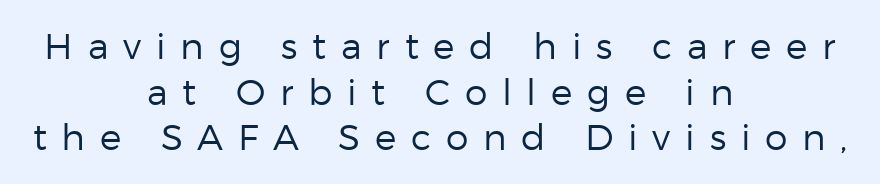
A typesetter would label this face a sans. Any mark beneath the type? The region is blank. Words appear elongated and porous because spacing is wide. Centered paragraph, ragged on both sides. Leading matches the norm, producing a regular column. Do the characters align in a grid? No, the font is proportional.
